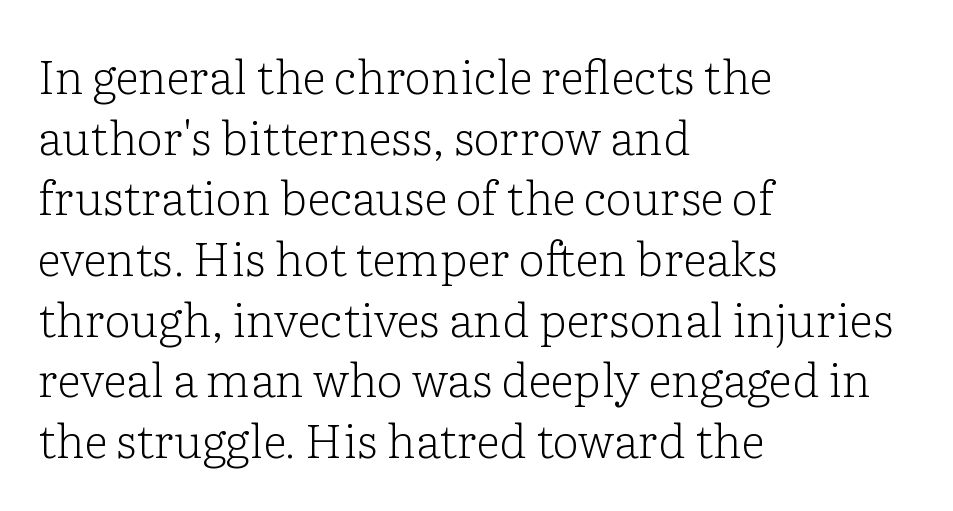
The image shows 47 px light serif type, upright; set left-aligned, normal line spacing (1.29x), normal letter spacing, not underlined; low stroke contrast and a medium x-height.
